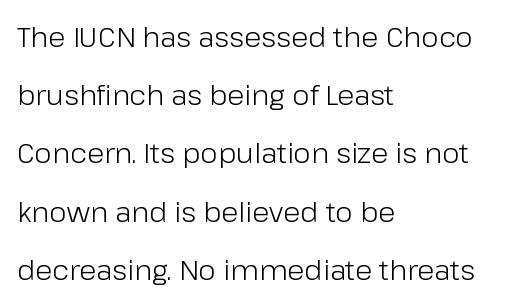
The image shows 28 px light sans-serif type, upright; set left-aligned, loose line spacing (2.08x), normal letter spacing, not underlined; low stroke contrast and a medium x-height.
